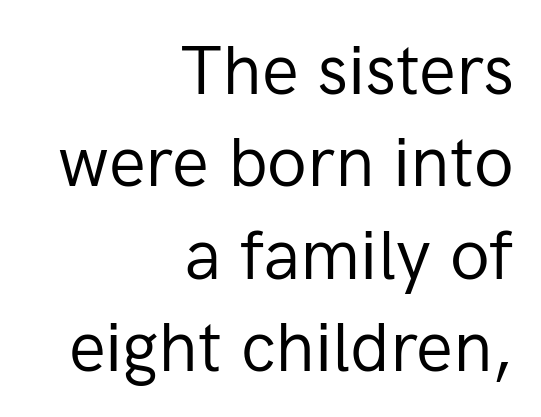
The image shows 69 px regular-weight sans-serif type, upright; set right-aligned, normal line spacing (1.34x), normal letter spacing, not underlined; low stroke contrast and a medium x-height.
